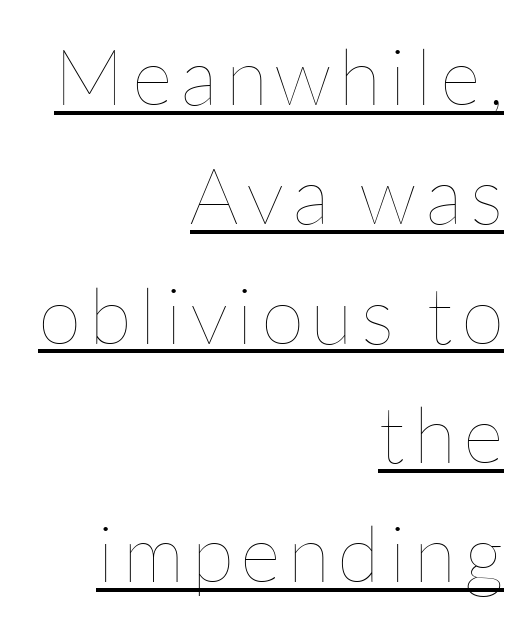
A typesetter would call this leading conventional body-copy spacing. Beneath each row of characters lies a ruled line. Posture: vertical. Note the varied advance widths — an 'i' is clearly narrower than an 'm'.
